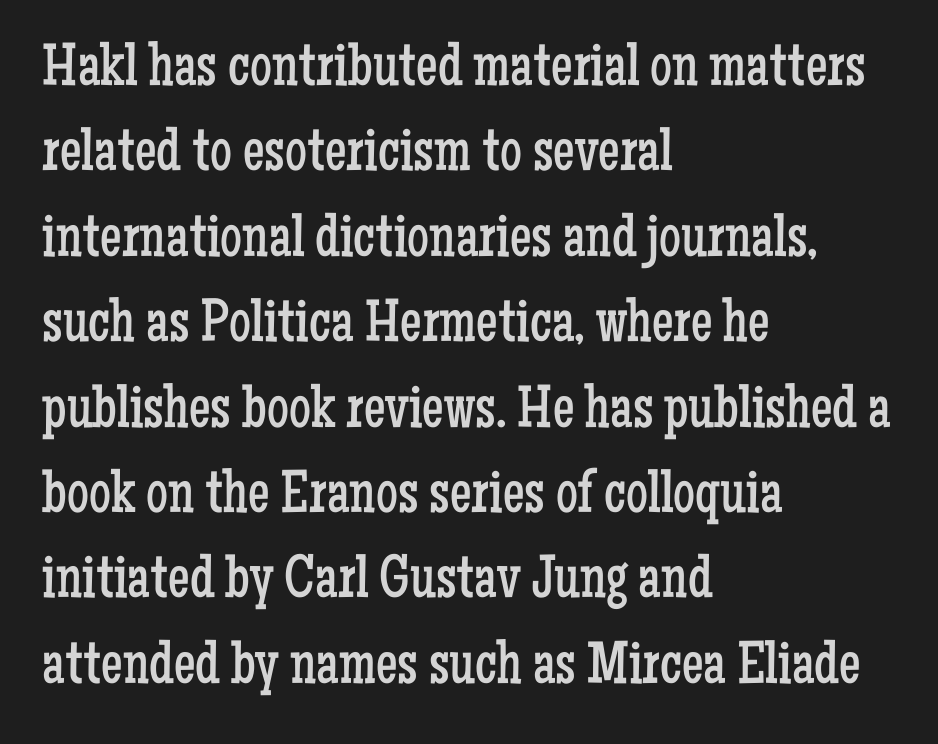
{"serif": "yes", "italic": "no", "bold": "no", "weight": "regular", "width": "condensed", "stroke_contrast": "low", "x_height": "medium", "monospaced": "no", "underline": "no", "align": "left", "line_spacing": "normal", "line_spacing_ratio": 1.4, "letter_spacing": "normal", "letter_spacing_em": 0.0, "glyph_px": 61}
